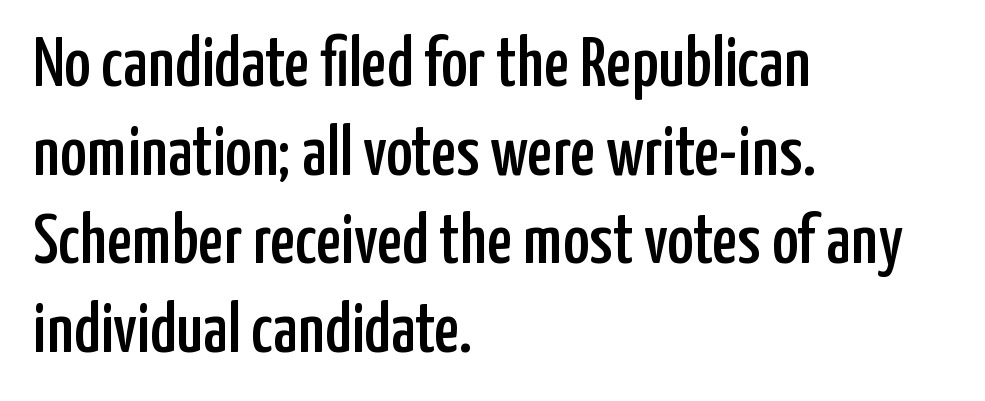
{"serif": "no", "italic": "no", "width": "condensed", "stroke_contrast": "low", "x_height": "medium", "monospaced": "no", "underline": "no", "align": "left", "line_spacing": "normal", "line_spacing_ratio": 1.25, "letter_spacing": "normal", "letter_spacing_em": 0.0, "glyph_px": 71}
